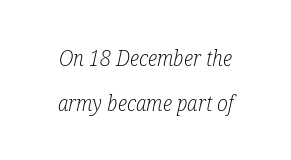
The rag falls on both sides of this text block equally. Summary of weight: not heavy and not bold. Designer's note — italics engaged. Airy leading. Has an underline been added? It has not.
